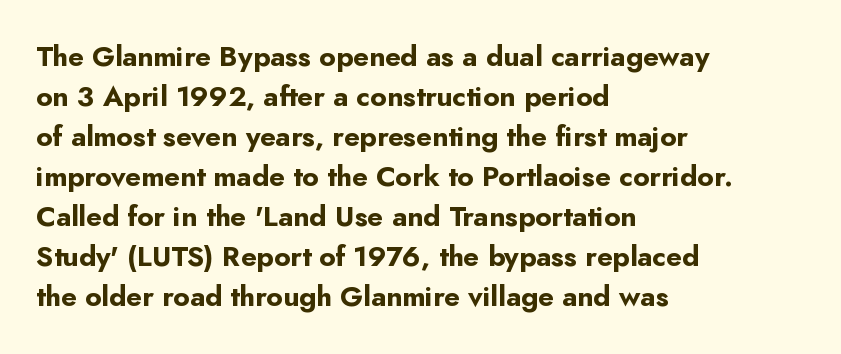
{"serif": "no", "italic": "no", "bold": "yes", "weight": "bold", "width": "normal", "stroke_contrast": "low", "x_height": "small", "monospaced": "no", "underline": "no", "align": "left", "line_spacing": "normal", "line_spacing_ratio": 1.43, "letter_spacing": "normal", "letter_spacing_em": 0.0, "glyph_px": 28}
